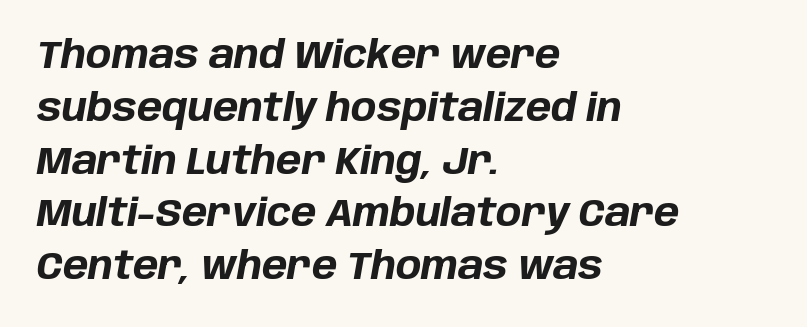
The image shows 38 px bold type, italic (leaning right); set left-aligned, normal line spacing (1.39x), normal letter spacing, not underlined; low stroke contrast and a large x-height.
